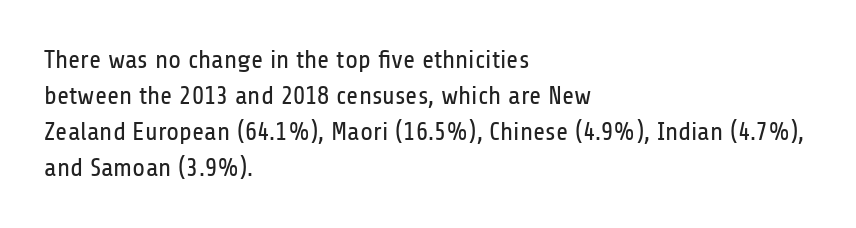
Teacher's note: observe the even left margin — that is flush-left alignment. Students, note that the glyphs here touch the page at normal intervals. Do the letters lean? They stand straight. Descenders hang freely into open space. Stem width sits at or under what a default text font uses.
